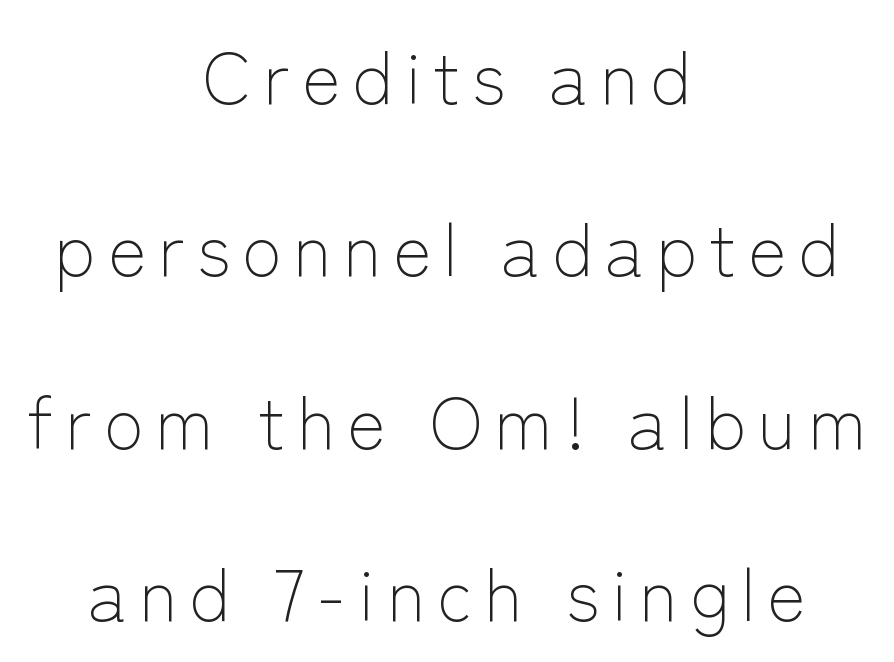
Only glyphs here, with clear space below each row. If you measured baseline to baseline, you'd find a long distance. The designer went with a sans here, leaving each stem footless. The rag falls on both sides of this text block equally. Stroke mass is kept to a normal reading level or below. This sample has the flowing, uneven cadence of proportional lettering.
